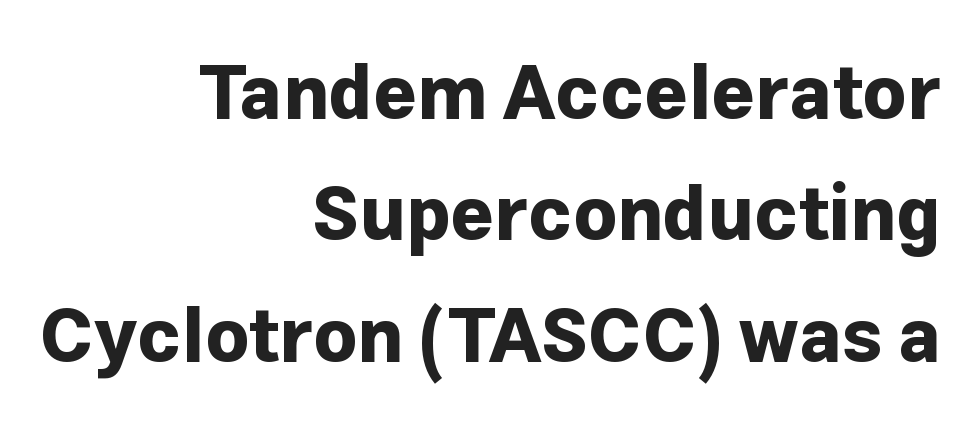
{"serif": "no", "italic": "no", "bold": "yes", "weight": "bold", "width": "normal", "stroke_contrast": "low", "x_height": "medium", "monospaced": "no", "underline": "no", "align": "right", "line_spacing": "normal", "line_spacing_ratio": 1.62, "letter_spacing": "normal", "letter_spacing_em": 0.0, "glyph_px": 75}
